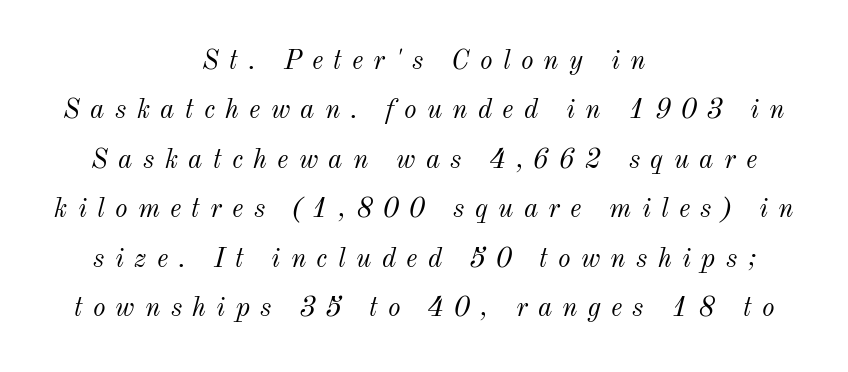
Q: Is the text bold? A: No.
Q: Is the text italic (slanted)? A: Yes, it leans right by about 12 degrees.
Q: Is the text underlined? A: No.
Q: How is the paragraph aligned? A: Centered.
Q: Is the spacing between letters normal or unusually wide? A: Unusually wide.
